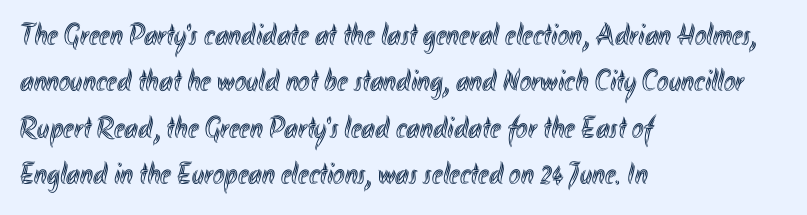
{"width": "condensed", "x_height": "small", "monospaced": "no", "underline": "no", "align": "left", "line_spacing": "normal", "line_spacing_ratio": 1.5, "letter_spacing": "normal", "letter_spacing_em": 0.0, "glyph_px": 31}
